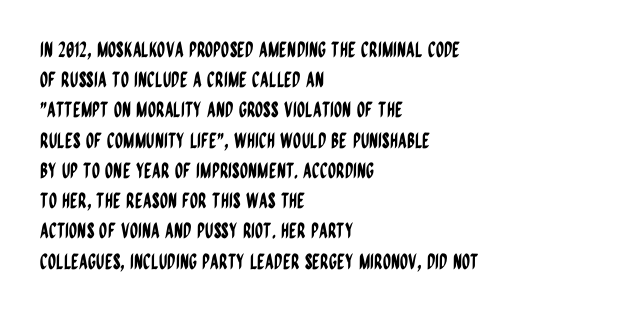
Q: Is the text italic (slanted)? A: No, it is upright.
Q: Is the text underlined? A: No.
Q: How is the paragraph aligned? A: Left-aligned.
Q: Is the spacing between letters normal or unusually wide? A: Normal.
Q: Is the spacing between lines tight, normal or loose? A: Normal.
